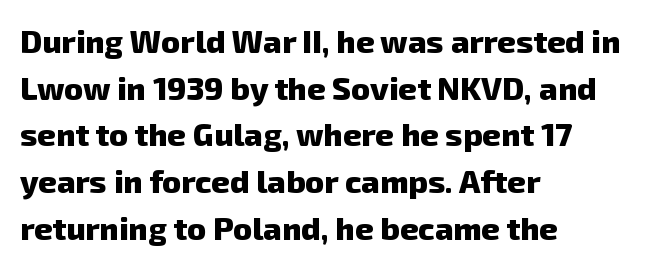
Q: Is the text bold? A: Yes.
Q: Is the typeface a serif or a sans-serif typeface? A: Sans-serif.
Q: Is the text underlined? A: No.
Q: How is the paragraph aligned? A: Left-aligned.
Q: Is the spacing between letters normal or unusually wide? A: Normal.
Q: Is the spacing between lines tight, normal or loose? A: Normal.
Q: Width (condensed, normal, or wide)? A: Normal.
Q: Stroke contrast? A: Low.
Q: x-height? A: Medium.
Q: Monospaced? A: No.
